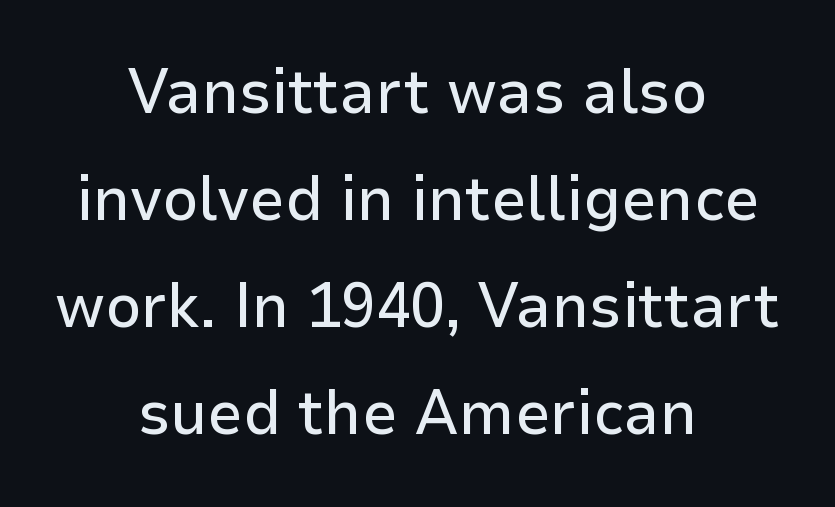
The image shows 63 px sans-serif type, upright; set centered, normal line spacing (1.7x), normal letter spacing, not underlined; low stroke contrast and a medium x-height.
